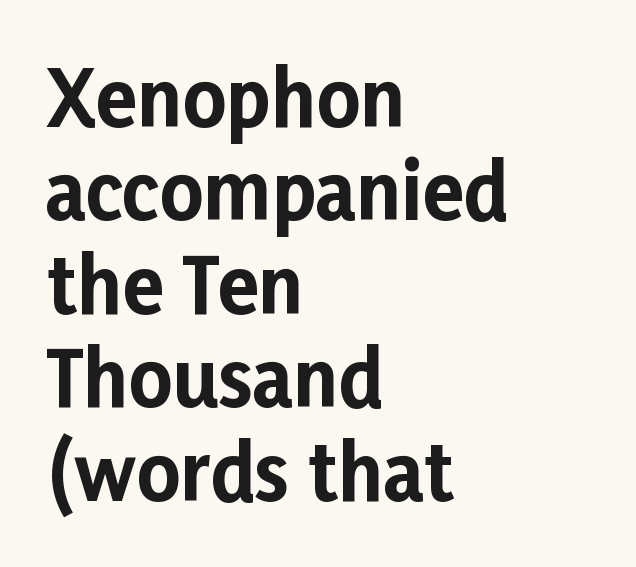
Q: Is the text bold? A: Yes.
Q: Is the text italic (slanted)? A: No, it is upright.
Q: Is the typeface a serif or a sans-serif typeface? A: Sans-serif.
Q: Is the text underlined? A: No.
Q: How is the paragraph aligned? A: Left-aligned.
Q: Is the spacing between letters normal or unusually wide? A: Normal.
Q: Width (condensed, normal, or wide)? A: Normal.
Q: Stroke contrast? A: Low.
Q: x-height? A: Medium.
Q: Monospaced? A: No.
